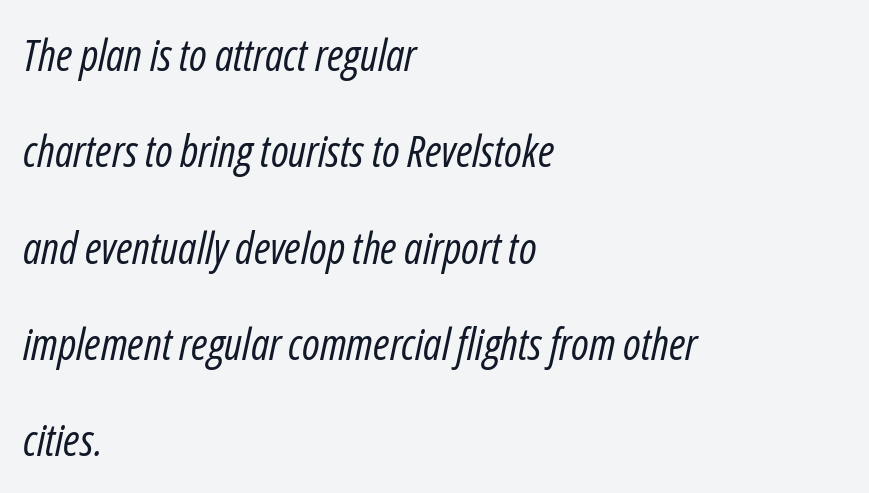
Line spacing here is loose. You could not count columns in this text — the font is proportionally spaced. Short note: letters normally spaced. The passage shown is not underscored anywhere.
